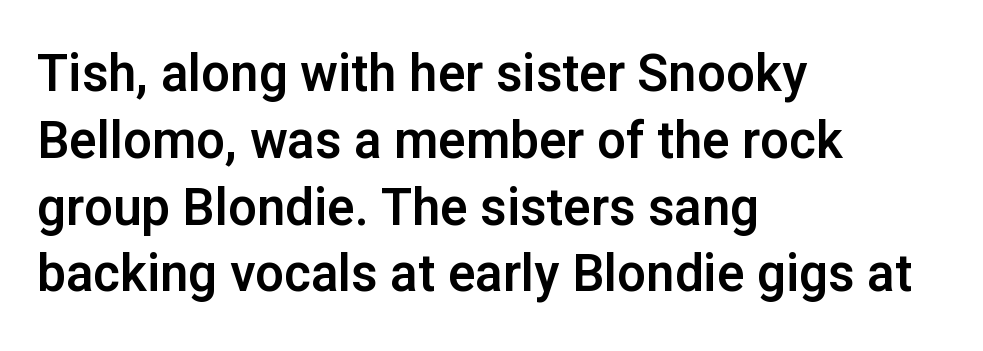
The image shows 51 px sans-serif type, upright; set left-aligned, normal line spacing (1.31x), normal letter spacing, not underlined; low stroke contrast and a medium x-height.
